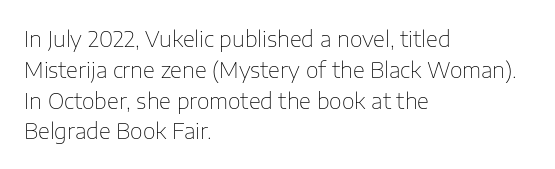
Q: Is the text bold? A: No.
Q: Is the text italic (slanted)? A: No, it is upright.
Q: Is the text underlined? A: No.
Q: How is the paragraph aligned? A: Left-aligned.
Q: Is the spacing between letters normal or unusually wide? A: Normal.
Q: Is the spacing between lines tight, normal or loose? A: Normal.
